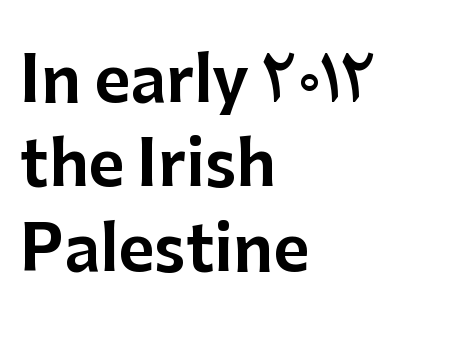
{"serif": "no", "italic": "no", "width": "normal", "stroke_contrast": "low", "x_height": "medium", "monospaced": "no", "underline": "no", "align": "left", "line_spacing": "normal", "line_spacing_ratio": 1.36, "letter_spacing": "normal", "letter_spacing_em": 0.0, "glyph_px": 62}
